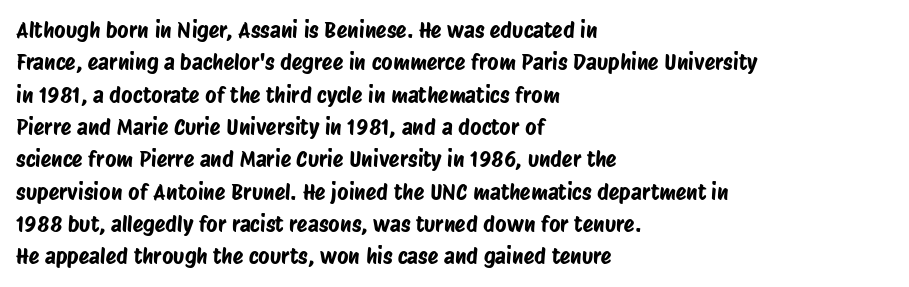
These lines are set flush left with a ragged right edge. Bare-footed words on every line. A typesetter would call this zero additional tracking. Quick note: interline space is typical.
